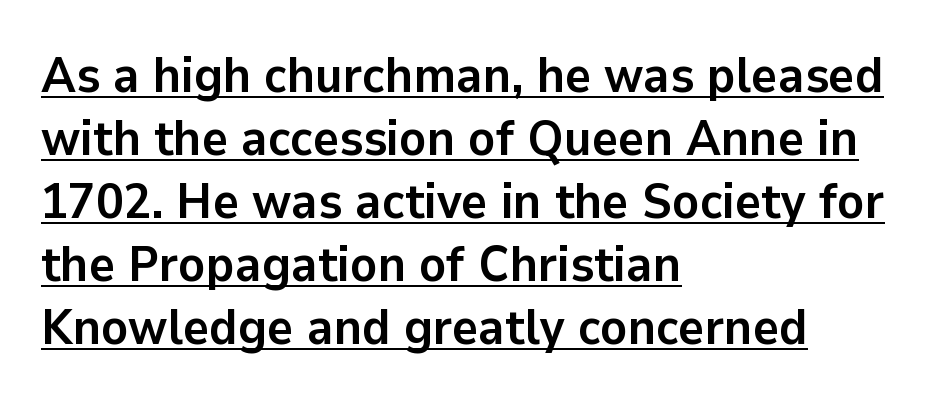
How would I describe the line gaps? Plain and ordinary. Pretty heavy lettering here — definitely bold. Horizontal alignment here is leftward, the default for most running prose. Are there feet on the stems? There aren't — it's a sans.
